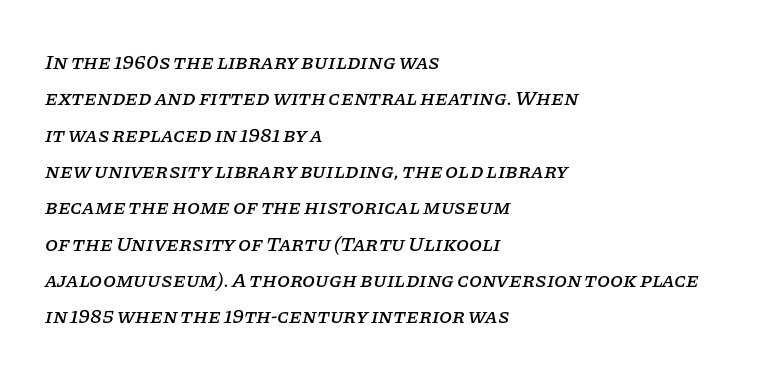
The image shows 21 px text type, italic (leaning right); set left-aligned, line spacing 1.73x, normal letter spacing, not underlined.
